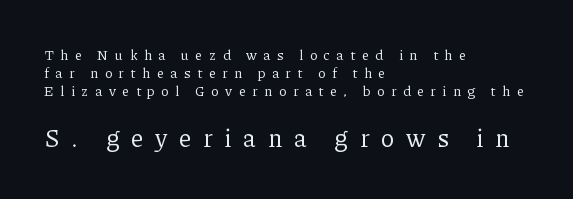
Q: Is the text bold? A: No.
Q: Is the text italic (slanted)? A: No, it is upright.
Q: Is the text underlined? A: No.
Q: How is the paragraph aligned? A: Left-aligned.
Q: Is the spacing between letters normal or unusually wide? A: Unusually wide.
Q: Is the spacing between lines tight, normal or loose? A: Normal.
Q: Which block of text is set in a larger size, the first (top) or the second (bottom)? A: The second (bottom) one.
